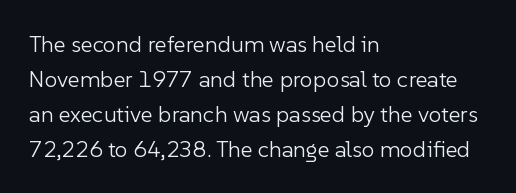
Weight: not bold — regular or lighter. The typesetter chose a ragged-right arrangement here. Each new line begins a customary step beneath the previous one. You could call the tracking neutral — neither tight nor loose. Only glyphs here, with clear space below each row. You can tell it's not italic because the verticals are truly vertical.
